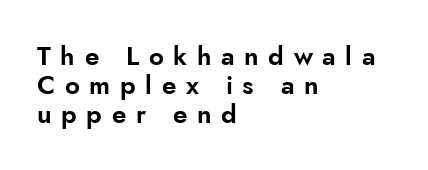
{"italic": "no", "underline": "no", "align": "left", "line_spacing": "tight", "line_spacing_ratio": 1.11, "letter_spacing": "wide", "letter_spacing_em": 0.37, "glyph_px": 26}
